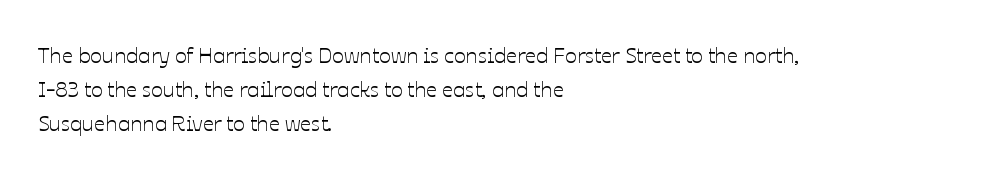
Q: Is the text italic (slanted)? A: No, it is upright.
Q: Is the text underlined? A: No.
Q: How is the paragraph aligned? A: Left-aligned.
Q: Is the spacing between letters normal or unusually wide? A: Normal.
Q: Is the spacing between lines tight, normal or loose? A: Normal.
